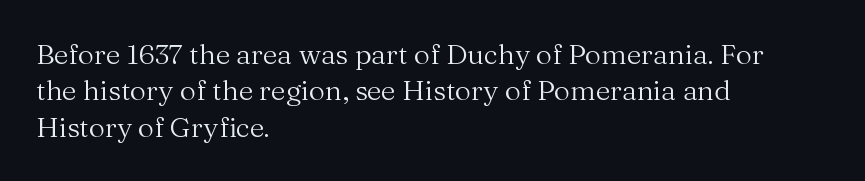
{"serif": "yes", "italic": "no", "bold": "no", "weight": "regular", "width": "normal", "stroke_contrast": "medium", "x_height": "medium", "monospaced": "no", "underline": "no", "align": "left", "line_spacing": "normal", "line_spacing_ratio": 1.3, "letter_spacing": "normal", "letter_spacing_em": 0.0, "glyph_px": 28}
